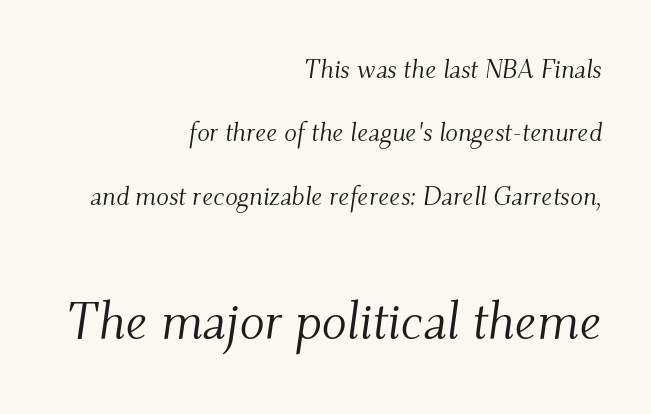
Does the leading feel generous? Absolutely, it's lavish. Here the designer chose a conventional face with non-uniform glyph widths. The strokes are not fattened; the text isn't bold. Size hierarchy here favors the trailing block over the leading one. The rag falls on the left side of this text block.
